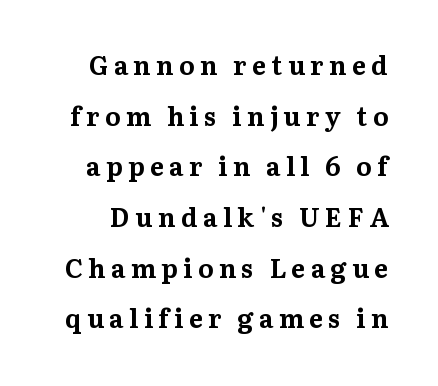
Q: Is the text bold? A: Yes.
Q: Is the text italic (slanted)? A: No, it is upright.
Q: Is the text underlined? A: No.
Q: Is the spacing between letters normal or unusually wide? A: Unusually wide.
Q: Is the spacing between lines tight, normal or loose? A: Loose.
